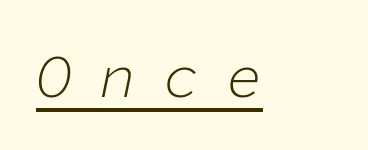
The letters march in equal steps, a hallmark of fixed-pitch type. No extra ink here — the face is not bold. Posture: slanted. The face used here is rendered with a markedly widened letterfit. The glyphs are accompanied by a horizontal stroke just below them.
